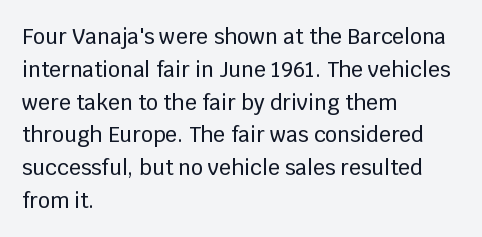
The image shows 21 px text type, upright; set left-aligned, normal line spacing (1.56x), normal letter spacing, not underlined.
